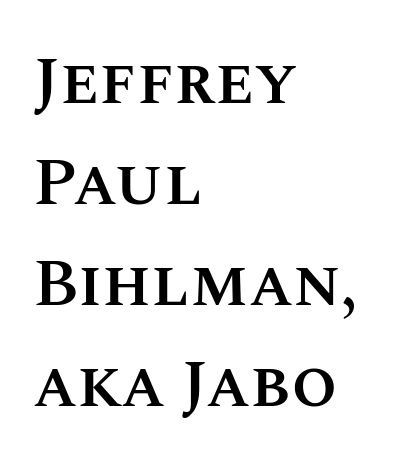
The image shows 66 px semibold type, upright; set left-aligned, normal line spacing (1.53x), normal letter spacing, not underlined; medium stroke contrast and a large x-height.
